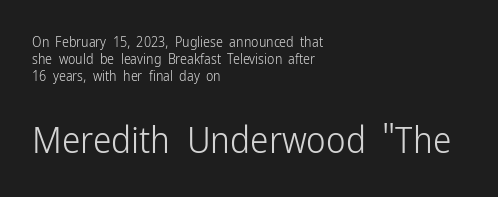
The image shows 37 px light, condensed sans-serif type, upright; set left-aligned, line spacing 1.23x, normal letter spacing, not underlined; the second (bottom) block is 2.64x larger; low stroke contrast and a medium x-height.
